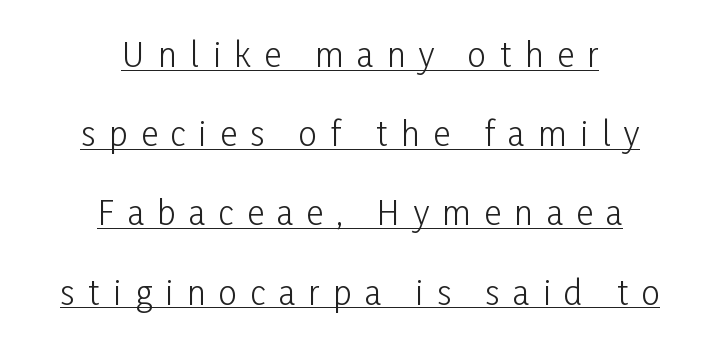
{"serif": "no", "italic": "no", "bold": "no", "weight": "light", "width": "condensed", "stroke_contrast": "low", "x_height": "medium", "monospaced": "no", "underline": "yes", "align": "center", "line_spacing": "loose", "line_spacing_ratio": 2.4, "letter_spacing": "wide", "letter_spacing_em": 0.41, "glyph_px": 33}
